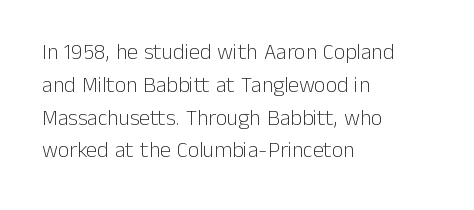
Q: Is the text bold? A: No.
Q: Is the text italic (slanted)? A: No, it is upright.
Q: Is the text underlined? A: No.
Q: How is the paragraph aligned? A: Left-aligned.
Q: Is the spacing between letters normal or unusually wide? A: Normal.
Q: Is the spacing between lines tight, normal or loose? A: Normal.
